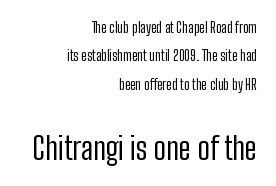
Any mark beneath the type? The region is blank. These lines stand farther apart than default settings would place them. In terms of posture, this sample is upright. Serifs: no, the terminals of the letterforms are clean. In this sample the second text group is rendered at the bigger scale.
